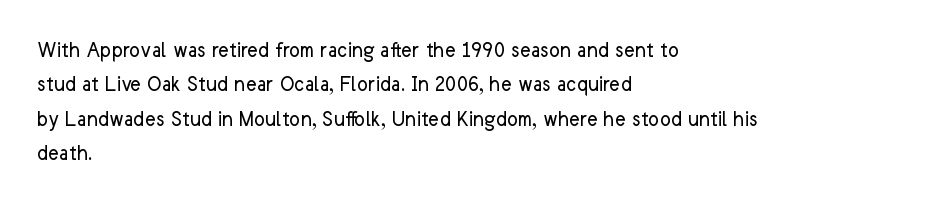
{"italic": "no", "bold": "no", "underline": "no", "align": "left", "line_spacing": "normal", "line_spacing_ratio": 1.5, "letter_spacing": "normal", "letter_spacing_em": 0.0, "glyph_px": 23}
